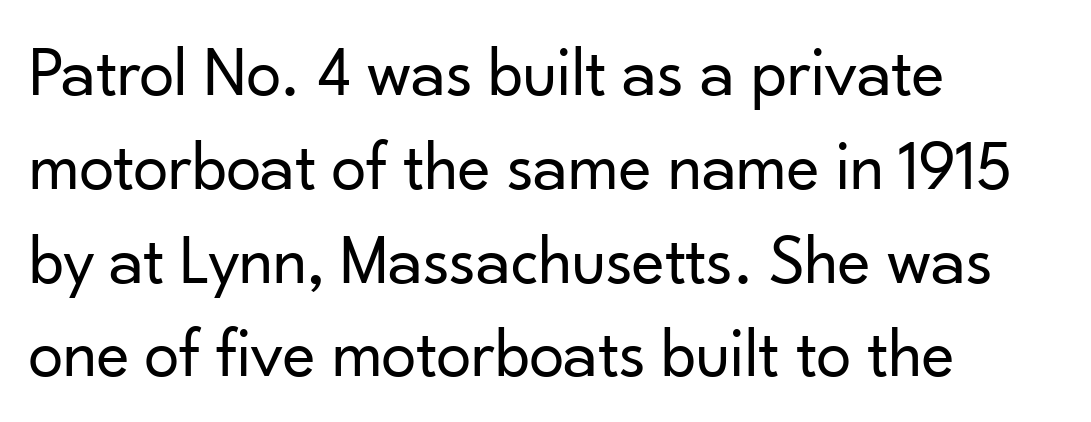
{"serif": "no", "italic": "no", "bold": "no", "weight": "regular", "width": "normal", "stroke_contrast": "low", "x_height": "small", "monospaced": "no", "underline": "no", "align": "left", "line_spacing": "normal", "line_spacing_ratio": 1.34, "letter_spacing": "normal", "letter_spacing_em": 0.0, "glyph_px": 70}
